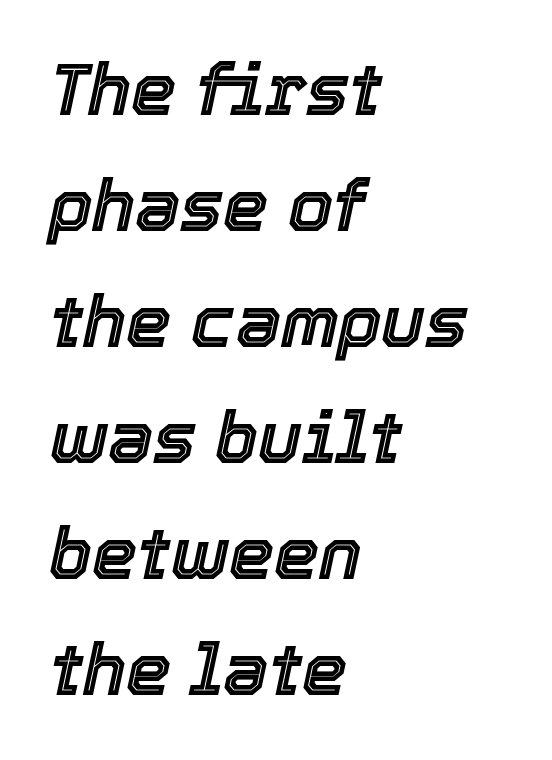
The typography opts for an oblique posture over an upright one. Line spacing here is normal. Casual observation: everything's shoved over to the left. Looks like regular typesetting: each glyph gets only the width it needs. This rendering leaves character spacing at its baseline value.
